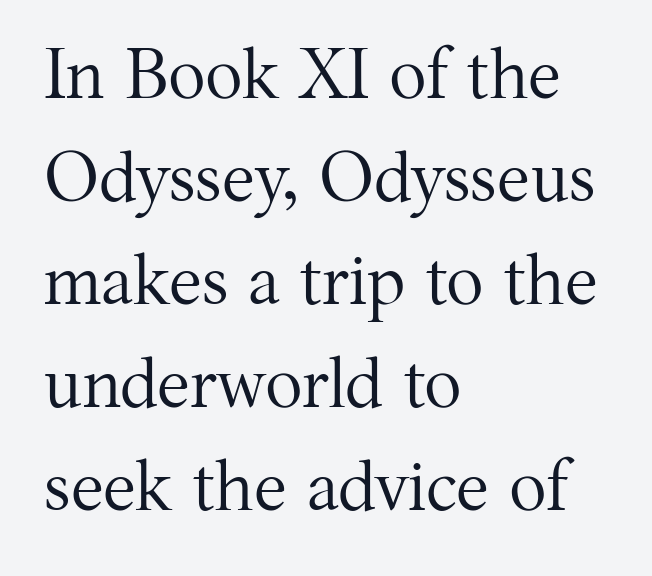
The passage shown is typed in a proportional face where columns would drift. Notice how the stems are strictly vertical — no italics here. Line starts are locked; line ends wander. Font category for this specimen: serif.
